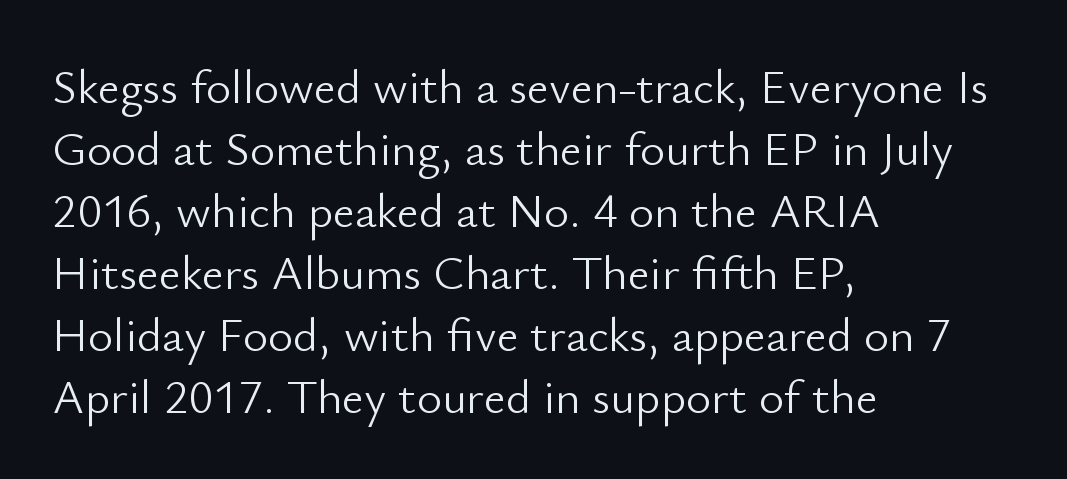
Q: Is the text bold? A: No.
Q: Is the text italic (slanted)? A: No, it is upright.
Q: Is the typeface a serif or a sans-serif typeface? A: Sans-serif.
Q: Is the text underlined? A: No.
Q: How is the paragraph aligned? A: Left-aligned.
Q: Is the spacing between letters normal or unusually wide? A: Normal.
Q: Is the spacing between lines tight, normal or loose? A: Normal.
Q: Width (condensed, normal, or wide)? A: Normal.
Q: Stroke contrast? A: Low.
Q: x-height? A: Small.
Q: Monospaced? A: No.
